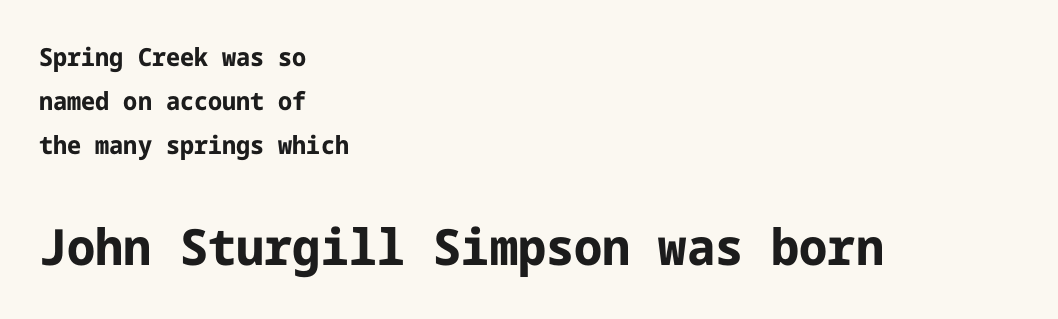
The image shows 50 px bold sans-serif type, upright; set left-aligned, line spacing 1.76x, normal letter spacing, not underlined; the second (bottom) block is 2.0x larger; low stroke contrast and a medium x-height.
